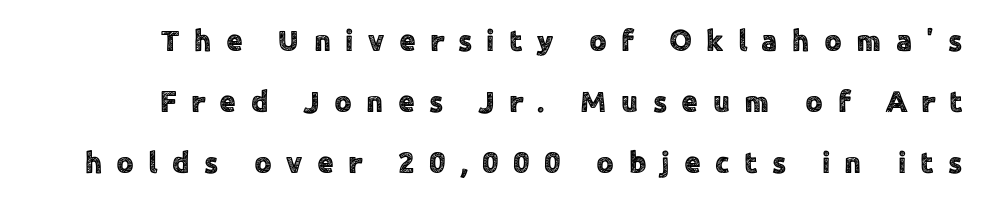
The image shows 30 px sans-serif type, upright; set loose line spacing (2.03x), unusually wide letter spacing (+0.48 em), not underlined; a medium x-height.
